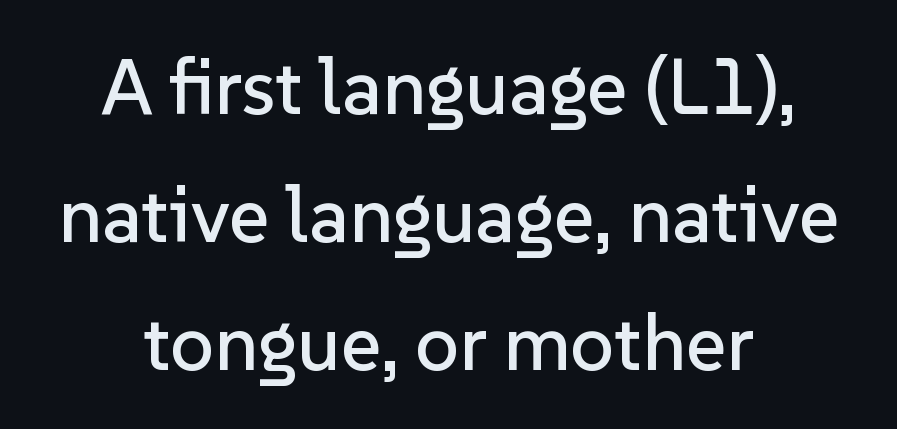
{"serif": "no", "italic": "no", "width": "normal", "stroke_contrast": "low", "x_height": "medium", "monospaced": "no", "underline": "no", "align": "center", "line_spacing": "normal", "line_spacing_ratio": 1.64, "letter_spacing": "normal", "letter_spacing_em": 0.0, "glyph_px": 78}
